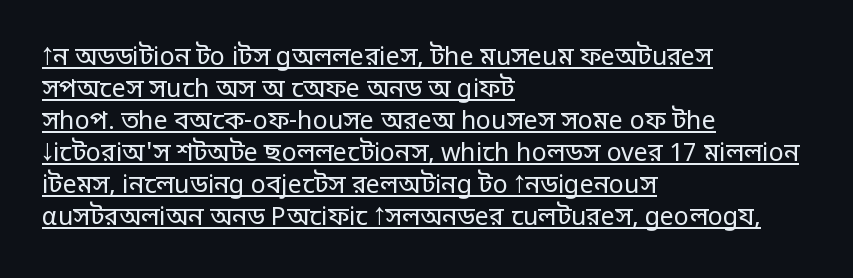
The image shows 25 px text type, upright; set left-aligned, normal line spacing (1.28x), normal letter spacing, underlined.
